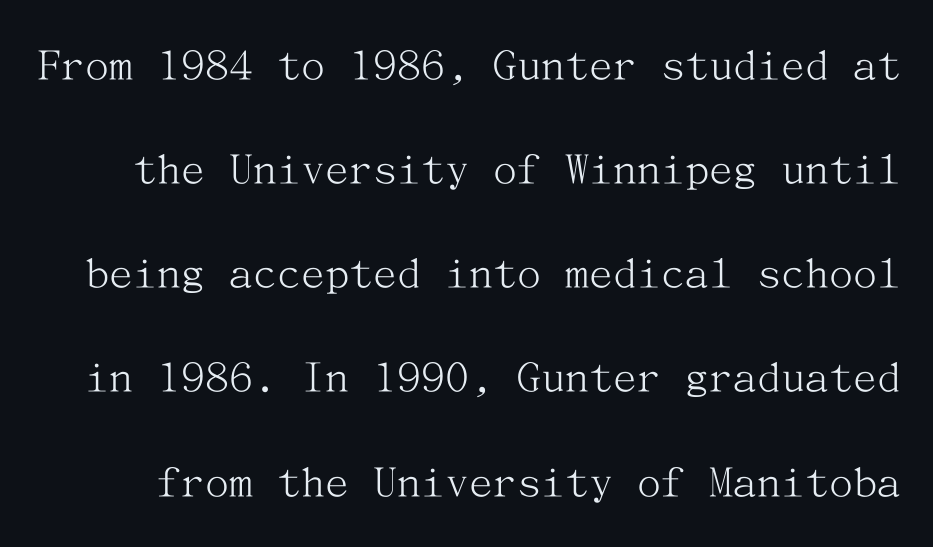
{"serif": "yes", "italic": "no", "bold": "no", "weight": "light", "width": "normal", "stroke_contrast": "medium", "x_height": "medium", "underline": "no", "line_spacing": "loose", "line_spacing_ratio": 2.17, "letter_spacing": "normal", "letter_spacing_em": 0.0, "glyph_px": 48}
